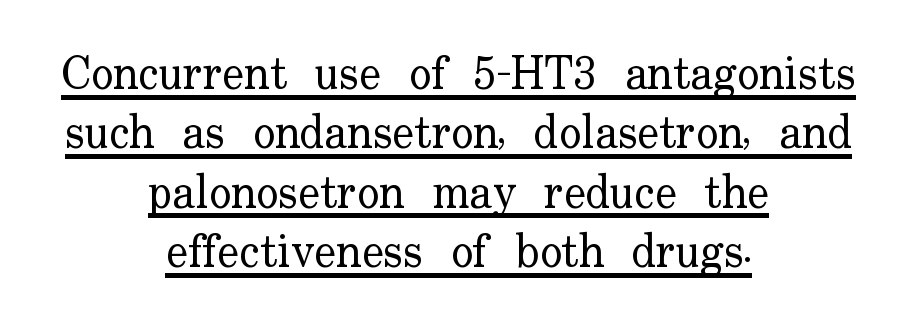
Italic: no, the glyphs are upright roman. Serif or sans? Serif — the stroke terminals have little feet. These glyphs show unthickened strokes, regular width or finer. Varying glyph widths throughout — classic text-font behaviour.
